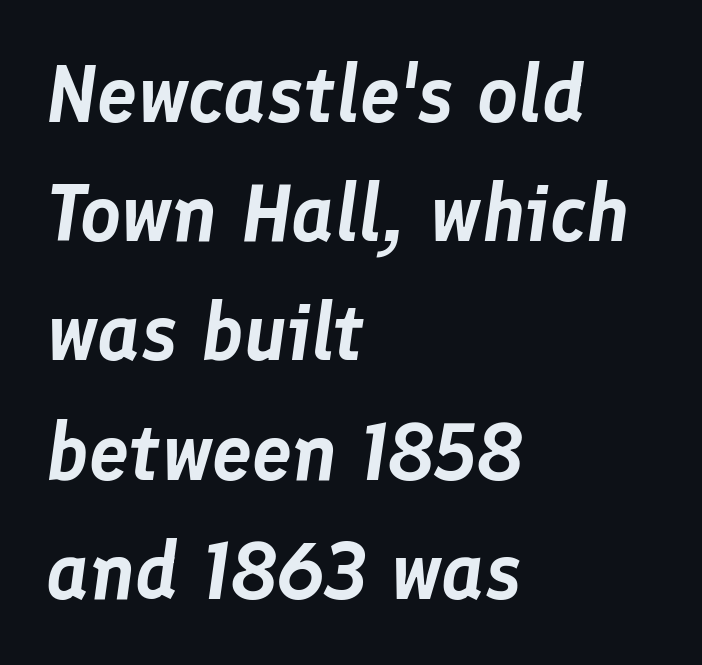
Q: Is the text italic (slanted)? A: Yes, it leans right by about 8 degrees.
Q: Is the text underlined? A: No.
Q: How is the paragraph aligned? A: Left-aligned.
Q: Is the spacing between letters normal or unusually wide? A: Normal.
Q: Is the spacing between lines tight, normal or loose? A: Normal.
Q: Width (condensed, normal, or wide)? A: Normal.
Q: Stroke contrast? A: Low.
Q: x-height? A: Medium.
Q: Monospaced? A: No.
